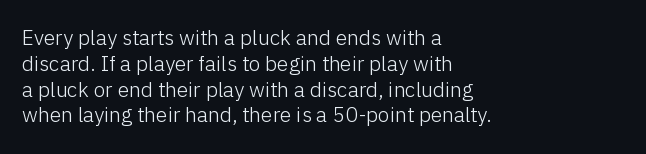
The image shows 21 px text type, upright; set left-aligned, line spacing 1.23x, normal letter spacing, not underlined.
